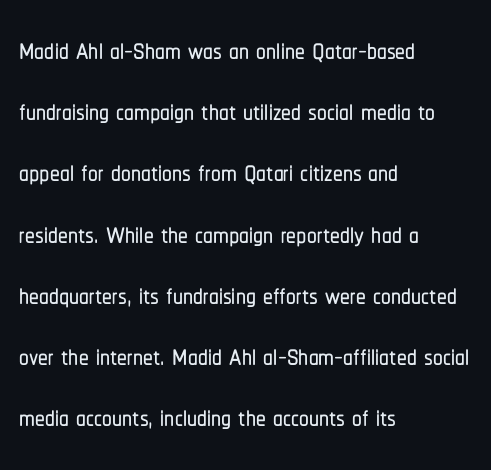
The image shows 39 px condensed sans-serif type, upright; set left-aligned, normal line spacing (1.57x), normal letter spacing, not underlined; low stroke contrast and a medium x-height.
